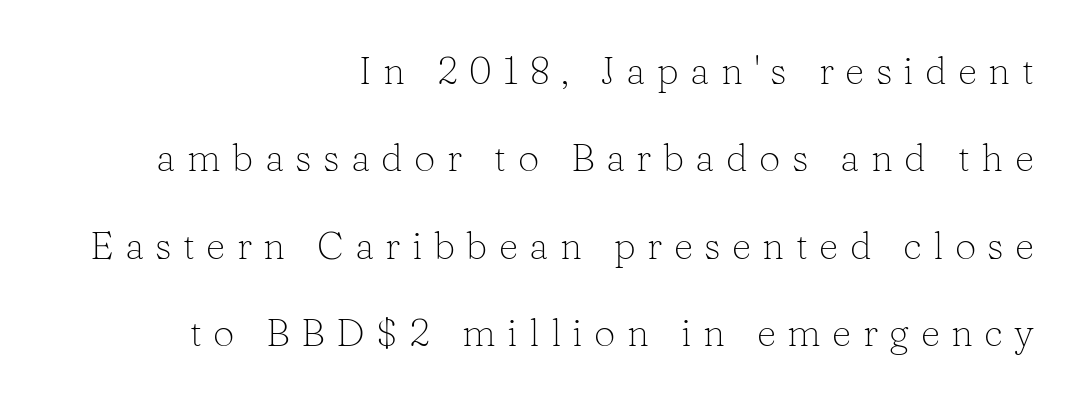
Q: Is the text bold? A: No.
Q: Is the text italic (slanted)? A: No, it is upright.
Q: Is the typeface a serif or a sans-serif typeface? A: Serif.
Q: Is the text underlined? A: No.
Q: How is the paragraph aligned? A: Right-aligned.
Q: Is the spacing between letters normal or unusually wide? A: Unusually wide.
Q: Is the spacing between lines tight, normal or loose? A: Loose.
Q: Width (condensed, normal, or wide)? A: Normal.
Q: Stroke contrast? A: Low.
Q: x-height? A: Medium.
Q: Monospaced? A: No.
